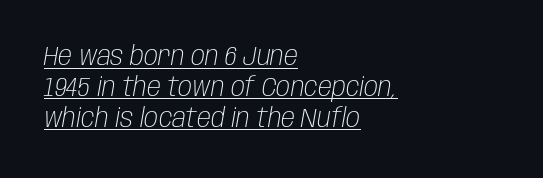
The string is rendered with underlining switched on. Casual observation: everything's shoved over to the left. The horizontal fit of the characters is conventional and even. Italic? Definitely — the glyphs are oblique. Is the type heavy? It reads as light-to-regular instead.
